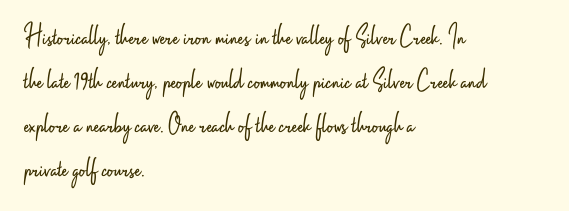
Q: Is the text bold? A: No.
Q: Is the text italic (slanted)? A: Yes.
Q: Is the typeface a serif or a sans-serif typeface? A: Sans-serif.
Q: Is the text underlined? A: No.
Q: How is the paragraph aligned? A: Left-aligned.
Q: Is the spacing between letters normal or unusually wide? A: Normal.
Q: Is the spacing between lines tight, normal or loose? A: Normal.
Q: Width (condensed, normal, or wide)? A: Condensed.
Q: Stroke contrast? A: Low.
Q: x-height? A: Small.
Q: Monospaced? A: No.
